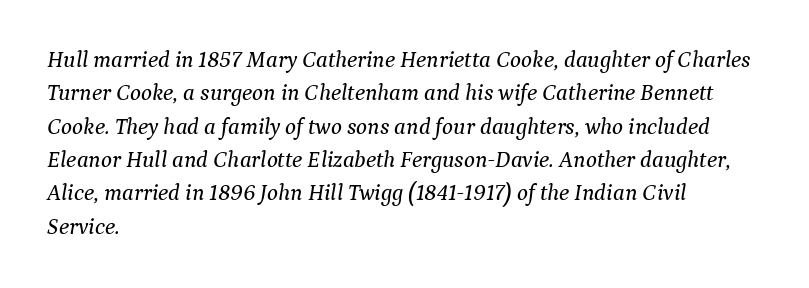
Quick note: underline off. The setting favours the left margin, as ordinary paragraphs usually do. Each new line begins a customary step beneath the previous one. This is oblique type, the kind used for emphasis or titles.
